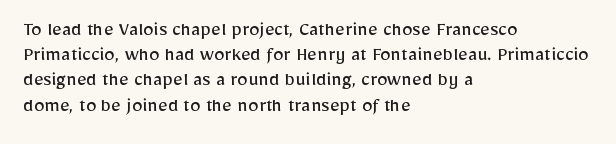
The image shows 21 px text type, upright; set left-aligned, line spacing 1.2x, normal letter spacing, not underlined.
